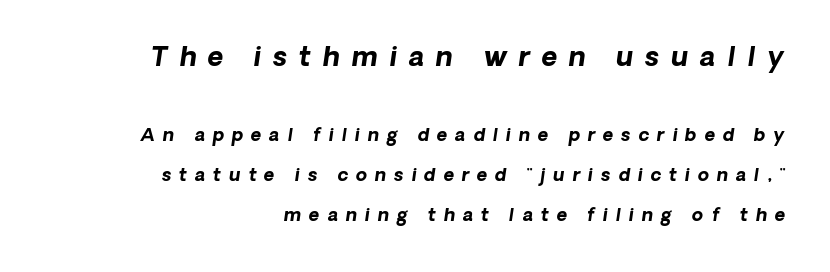
{"bold": "yes", "underline": "no", "align": "right", "line_spacing": "loose", "line_spacing_ratio": 2.23, "letter_spacing": "wide", "letter_spacing_em": 0.44, "larger_block": "first", "size_ratio": 1.5, "glyph_px": 27}
